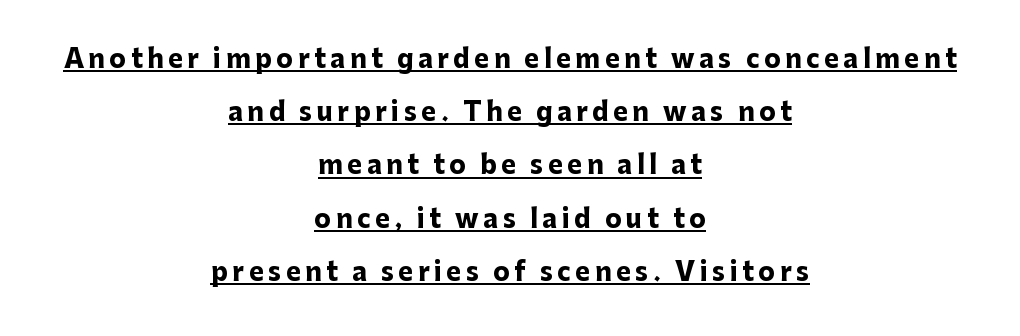
Each glyph is drawn with heavy, bold strokes. Does the copy run flush right? No — it is centered line by line. A typographer would call this underscored text. Unlike italic type, these characters show no tilt at all. This block would shrink considerably if given ordinary leading; it's expanded now.
